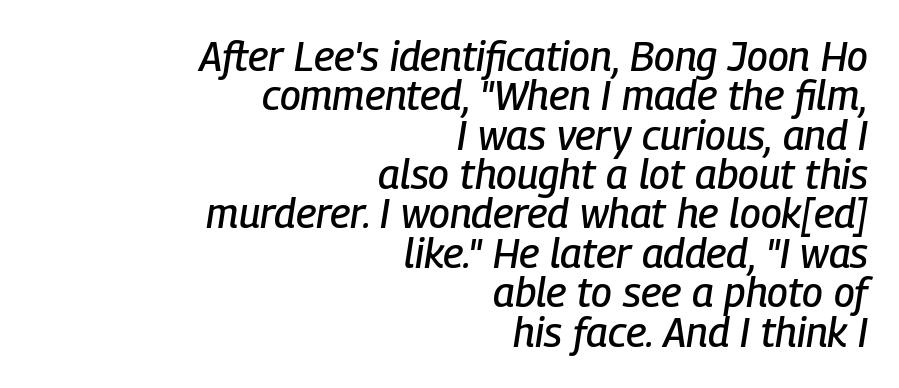
The space beneath each line is pristine and unruled. Tracking value appears to be zero — textbook default spacing. Is this a fixed-width face? No — the glyphs have proportional, varying widths. Line endings align vertically; line beginnings do not. Quick note: italic.
